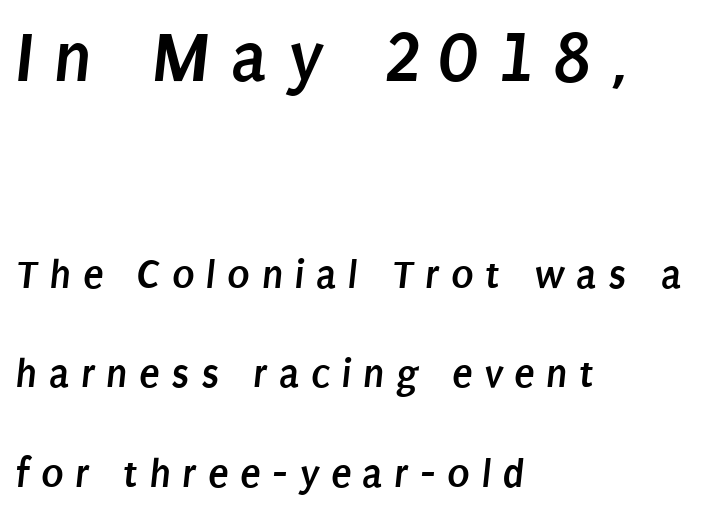
Q: Is the text bold? A: Yes.
Q: Is the typeface a serif or a sans-serif typeface? A: Sans-serif.
Q: Is the text underlined? A: No.
Q: How is the paragraph aligned? A: Left-aligned.
Q: Is the spacing between letters normal or unusually wide? A: Unusually wide.
Q: Is the spacing between lines tight, normal or loose? A: Loose.
Q: Which block of text is set in a larger size, the first (top) or the second (bottom)? A: The first (top) one.
Q: Width (condensed, normal, or wide)? A: Condensed.
Q: Stroke contrast? A: Low.
Q: x-height? A: Large.
Q: Monospaced? A: No.
